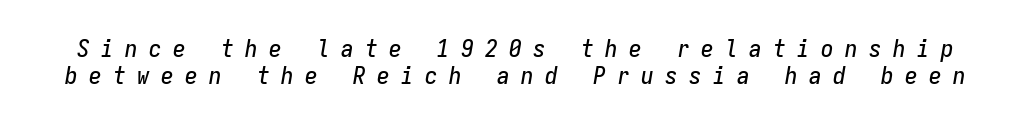
The image shows 25 px text type, italic (leaning right); set tight line spacing (1.1x), unusually wide letter spacing (+0.46 em), not underlined.
